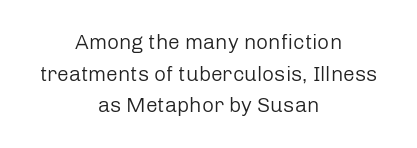
Each new line begins a customary step beneath the previous one. Italic? Not at all — the glyphs are vertical. These lines keep a tight, regular rhythm from letter to letter. Which margin do the lines hug? Neither — every line sits in the middle. Think standard paragraph weight, or any step lighter than that. The zone under the glyphs is completely vacant.
